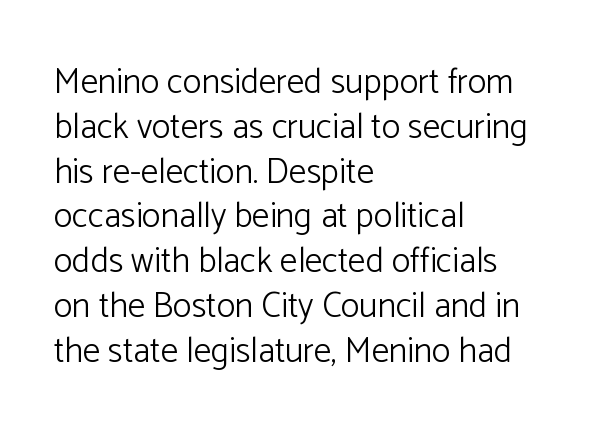
The image shows 35 px light sans-serif type, upright; set left-aligned, normal line spacing (1.28x), normal letter spacing, not underlined; low stroke contrast and a medium x-height.
